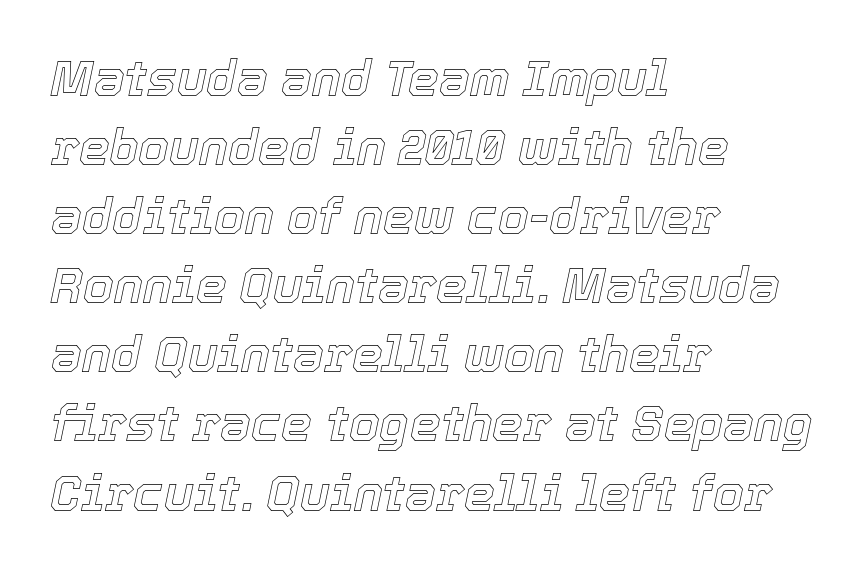
The image shows 49 px text type, italic (leaning right); set left-aligned, normal line spacing (1.41x), normal letter spacing, not underlined; a medium x-height.
